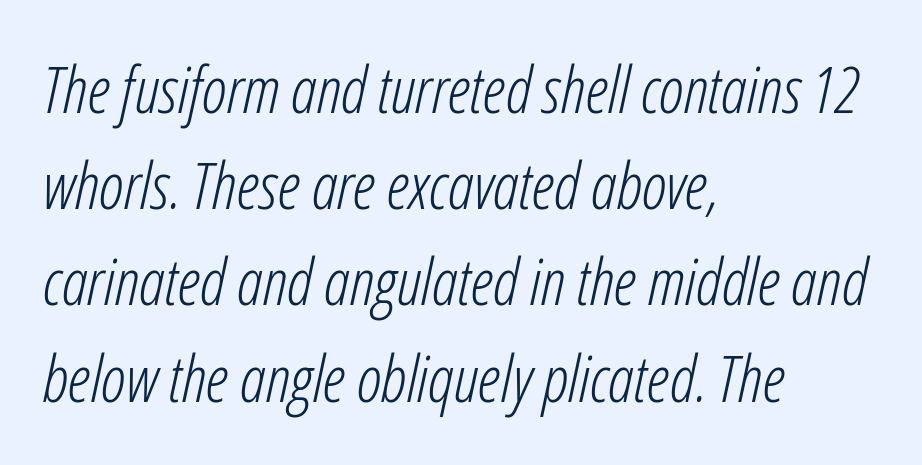
{"italic": "yes", "lean": "right", "slant_degrees": 12, "bold": "no", "weight": "light", "width": "condensed", "stroke_contrast": "low", "x_height": "medium", "monospaced": "no", "underline": "no", "align": "left", "line_spacing": "normal", "line_spacing_ratio": 1.48, "letter_spacing": "normal", "letter_spacing_em": 0.0, "glyph_px": 65}
